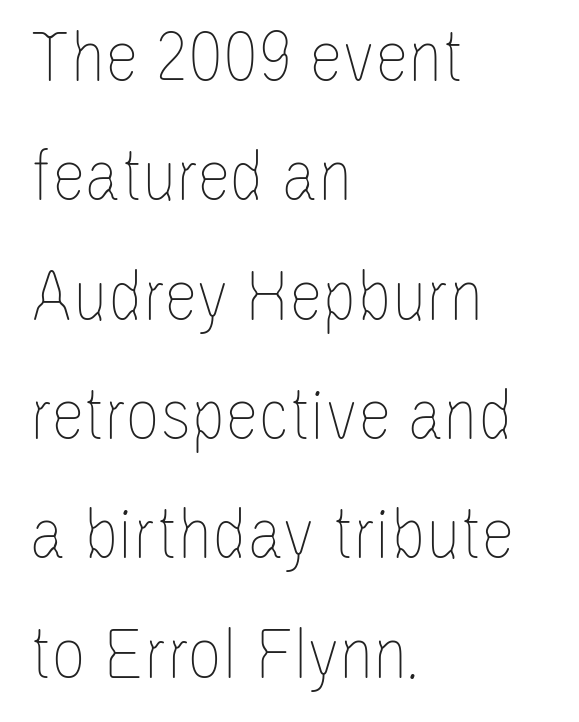
The letterforms sit shoulder to shoulder at normal distance. Line beginnings align vertically; line endings do not. When letters stand straight like this, we call the style roman or upright. A light-to-regular cut is what we see here. Only glyphs here, with clear space below each row.
